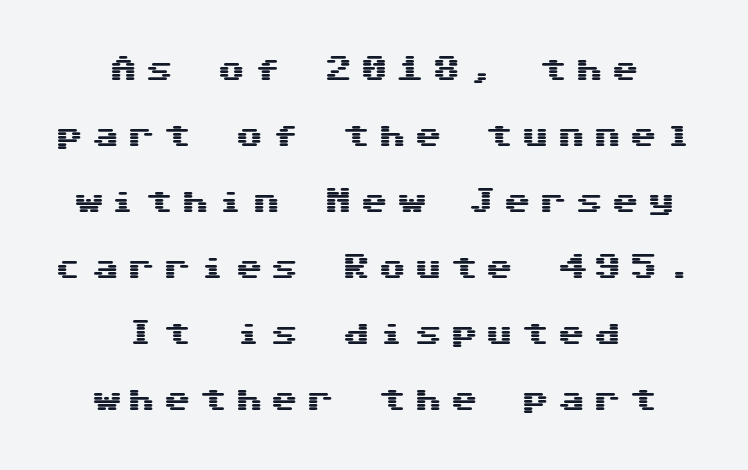
Rows of type keep a wide berth in the vertical direction. The setting favours the middle, as headings and verse often do. When letters stand straight like this, we call the style roman or upright. Display-style spreading of the glyphs; the letterfit is very open. Are there feet on the stems? There aren't — it's a sans.
